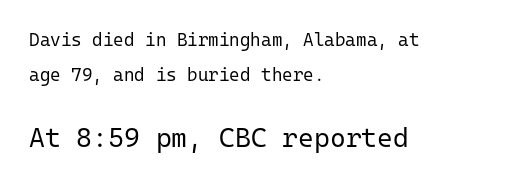
The image shows 27 px text type, upright; set left-aligned, loose line spacing (1.95x), normal letter spacing, not underlined; the second (bottom) block is 1.5x larger.
